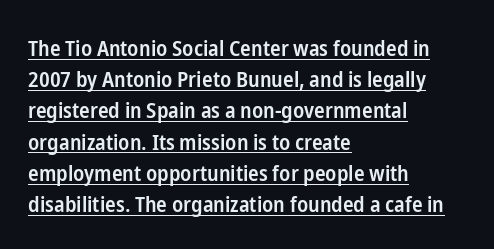
You can tell it's not italic because the verticals are truly vertical. The line-height multiplier appears to be the usual default. All the whitespace from short lines collects on the right. Each word holds together tightly as a unit, with standard inter-letter gaps. As a designer I'd log this as weight 600, semibold. Descenders here cross a horizontal rule under the line.
